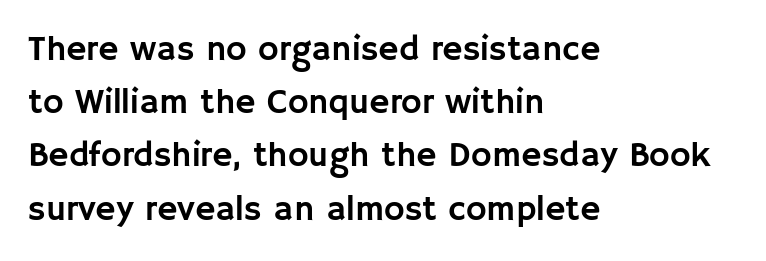
The image shows 35 px sans-serif type, upright; set left-aligned, normal line spacing (1.52x), normal letter spacing, not underlined; low stroke contrast and a large x-height.
